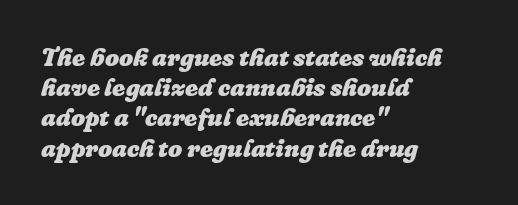
The image shows 25 px bold type, italic (leaning right); set left-aligned, line spacing 1.21x, normal letter spacing, not underlined.
